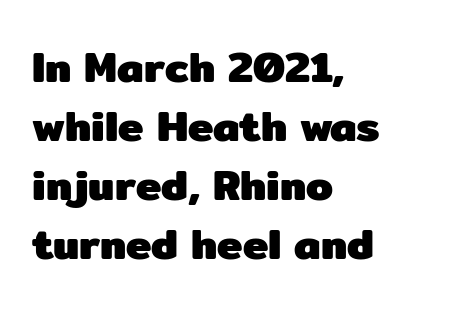
The image shows 43 px heavy sans-serif type, upright; set left-aligned, normal line spacing (1.37x), normal letter spacing, not underlined; low stroke contrast and a medium x-height.
